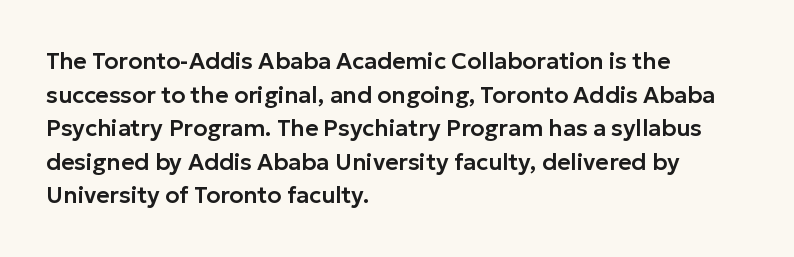
{"italic": "no", "underline": "no", "align": "left", "line_spacing": "normal", "line_spacing_ratio": 1.46, "letter_spacing": "normal", "letter_spacing_em": 0.0, "glyph_px": 23}
